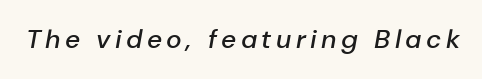
Beneath every word, the page is bare. This is oblique type, the kind used for emphasis or titles. These words are printed semibold, heavier than regular yet not bold.
